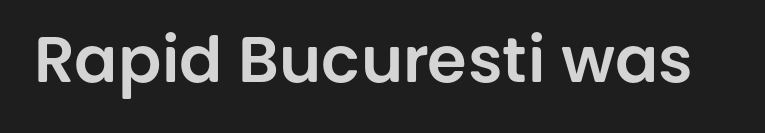
The image shows 64 px sans-serif type, upright; set normal letter spacing, not underlined; low stroke contrast and a large x-height.
